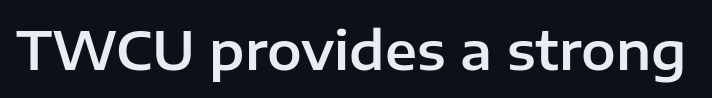
Q: Is the text italic (slanted)? A: No, it is upright.
Q: Is the typeface a serif or a sans-serif typeface? A: Sans-serif.
Q: Is the text underlined? A: No.
Q: Is the spacing between letters normal or unusually wide? A: Normal.
Q: Width (condensed, normal, or wide)? A: Normal.
Q: Stroke contrast? A: Low.
Q: x-height? A: Medium.
Q: Monospaced? A: No.
